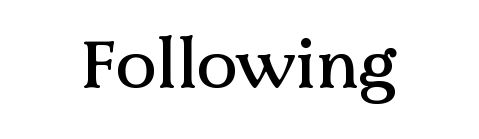
{"serif": "yes", "italic": "no", "width": "normal", "stroke_contrast": "medium", "x_height": "medium", "monospaced": "no", "underline": "no", "letter_spacing": "normal", "letter_spacing_em": 0.0, "glyph_px": 68}
